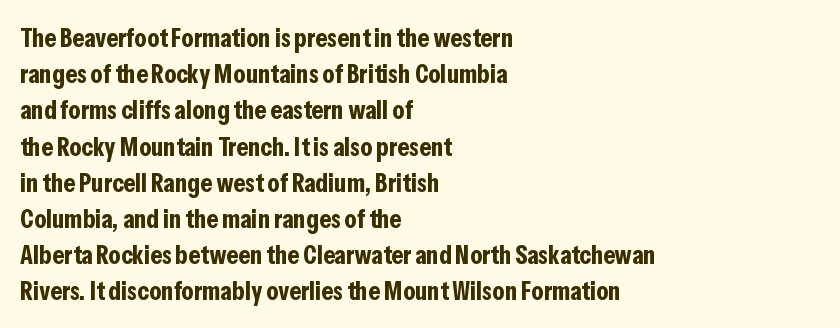
{"italic": "no", "bold": "yes", "underline": "no", "align": "left", "line_spacing": "normal", "line_spacing_ratio": 1.34, "letter_spacing": "normal", "letter_spacing_em": 0.0, "glyph_px": 27}
